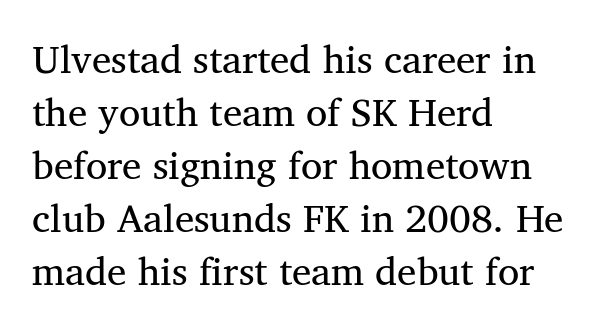
Leading matches the norm, producing a regular column. Weight: regular or lighter. Proportional: the letters do not fall into vertical columns. Letterform terminals end in serifs throughout the passage.
